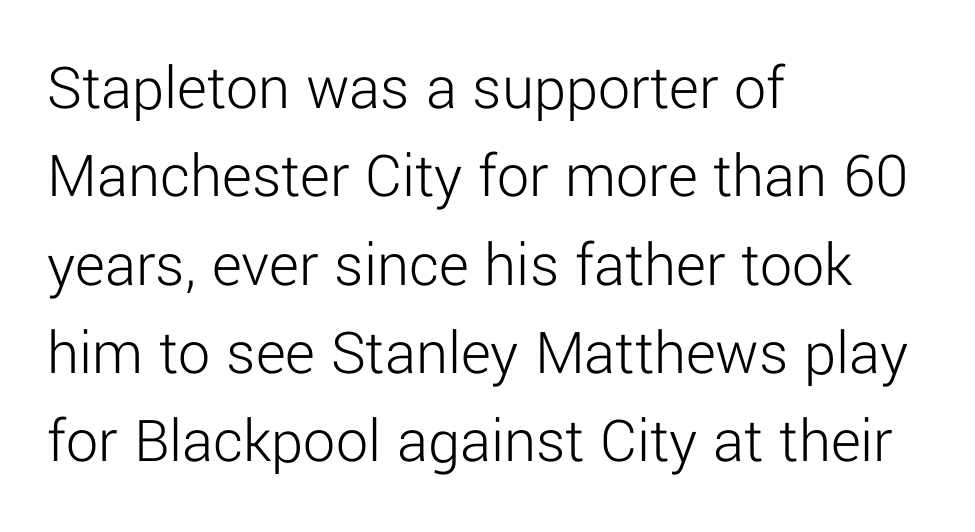
{"serif": "no", "italic": "no", "bold": "no", "weight": "light", "width": "normal", "stroke_contrast": "low", "x_height": "medium", "monospaced": "no", "underline": "no", "align": "left", "line_spacing": "normal", "line_spacing_ratio": 1.38, "letter_spacing": "normal", "letter_spacing_em": 0.0, "glyph_px": 64}
